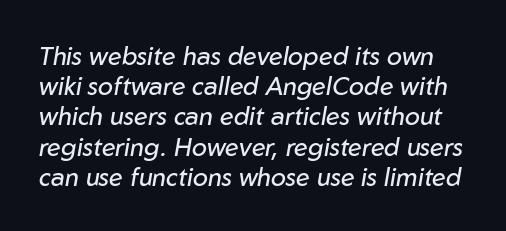
Stroke mass is kept to a normal reading level or below. These lines keep a tight, regular rhythm from letter to letter. If you drew a line through each stem, it would be angled. Lines of text with bare space underneath.
